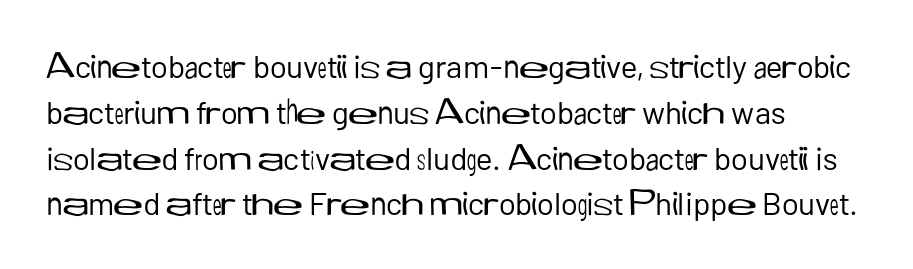
{"serif": "no", "italic": "no", "bold": "no", "weight": "regular", "width": "normal", "stroke_contrast": "low", "x_height": "medium", "monospaced": "no", "underline": "no", "line_spacing": "normal", "line_spacing_ratio": 1.43, "letter_spacing": "normal", "letter_spacing_em": 0.0, "glyph_px": 32}
